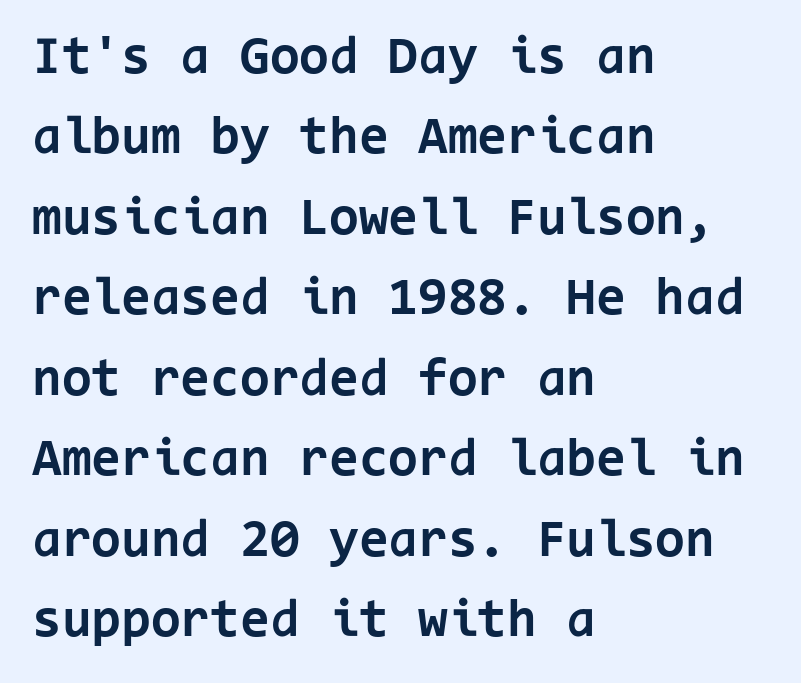
Q: Is the text bold? A: Yes.
Q: Is the text italic (slanted)? A: No, it is upright.
Q: Is the typeface a serif or a sans-serif typeface? A: Sans-serif.
Q: Is the text underlined? A: No.
Q: How is the paragraph aligned? A: Left-aligned.
Q: Is the spacing between letters normal or unusually wide? A: Normal.
Q: Is the spacing between lines tight, normal or loose? A: Normal.
Q: Width (condensed, normal, or wide)? A: Normal.
Q: Stroke contrast? A: Low.
Q: x-height? A: Medium.
Q: Monospaced? A: Yes.
